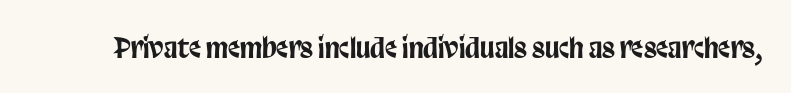
The image shows 27 px text type, upright; set normal letter spacing, not underlined.
